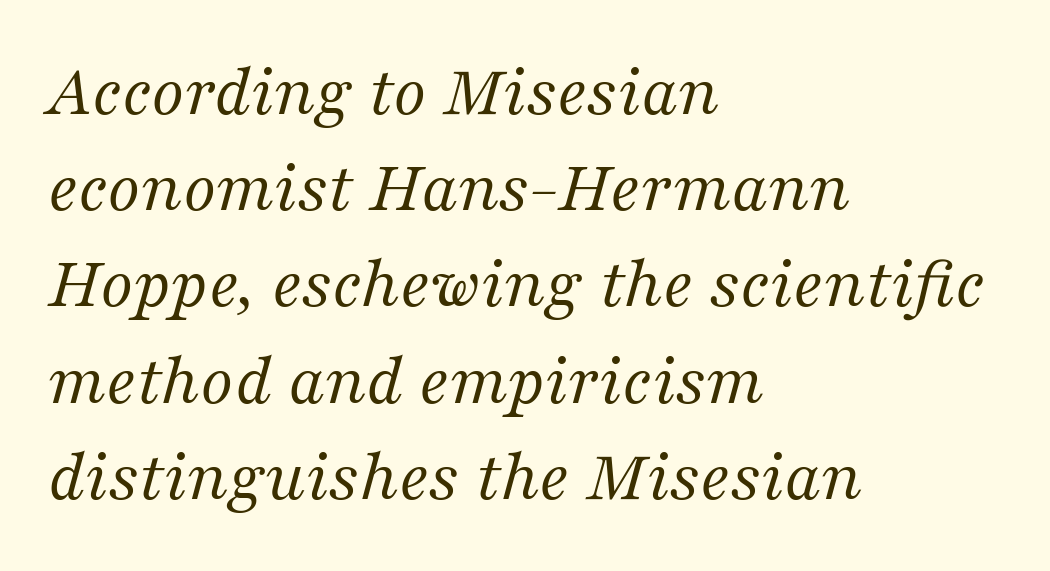
Q: Is the text bold? A: No.
Q: Is the text italic (slanted)? A: Yes, it leans right by about 16 degrees.
Q: Is the typeface a serif or a sans-serif typeface? A: Serif.
Q: Is the text underlined? A: No.
Q: How is the paragraph aligned? A: Left-aligned.
Q: Is the spacing between letters normal or unusually wide? A: Normal.
Q: Is the spacing between lines tight, normal or loose? A: Normal.
Q: Width (condensed, normal, or wide)? A: Normal.
Q: Stroke contrast? A: Medium.
Q: x-height? A: Medium.
Q: Monospaced? A: No.
